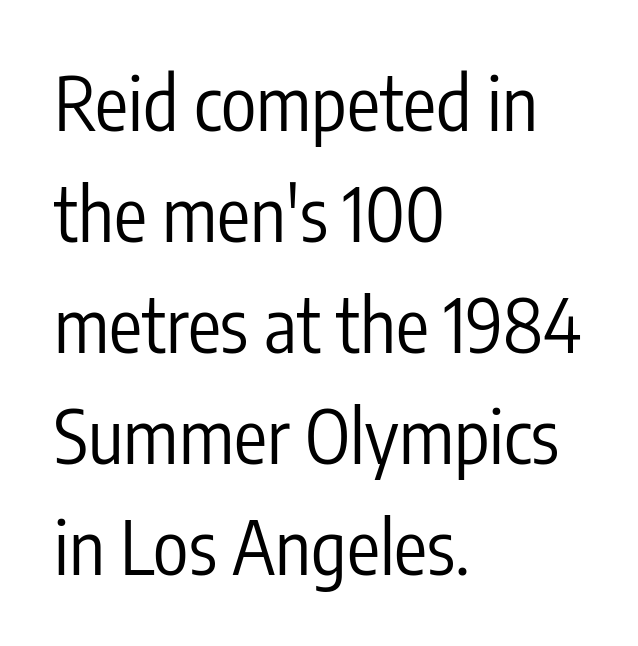
Q: Is the text bold? A: No.
Q: Is the text italic (slanted)? A: No, it is upright.
Q: Is the typeface a serif or a sans-serif typeface? A: Sans-serif.
Q: Is the text underlined? A: No.
Q: How is the paragraph aligned? A: Left-aligned.
Q: Is the spacing between letters normal or unusually wide? A: Normal.
Q: Is the spacing between lines tight, normal or loose? A: Normal.
Q: Width (condensed, normal, or wide)? A: Condensed.
Q: Stroke contrast? A: Low.
Q: x-height? A: Medium.
Q: Monospaced? A: No.
